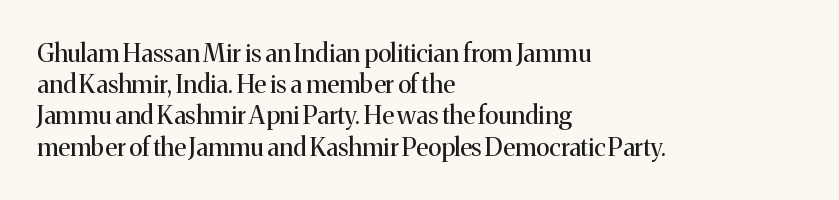
The image shows 25 px text type, upright; set left-aligned, normal line spacing (1.25x), normal letter spacing, not underlined.
